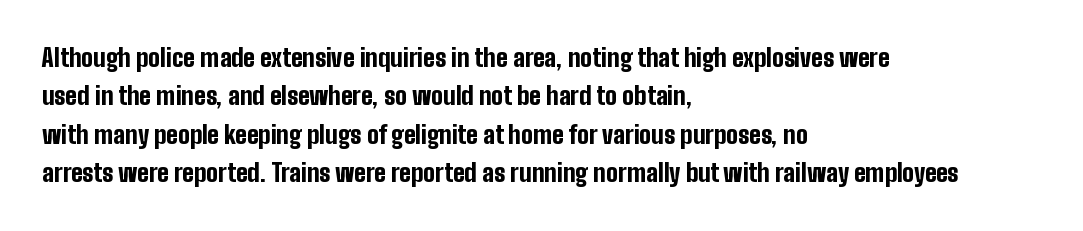
Q: Is the text bold? A: Yes.
Q: Is the text italic (slanted)? A: No, it is upright.
Q: Is the text underlined? A: No.
Q: How is the paragraph aligned? A: Left-aligned.
Q: Is the spacing between letters normal or unusually wide? A: Normal.
Q: Is the spacing between lines tight, normal or loose? A: Normal.
